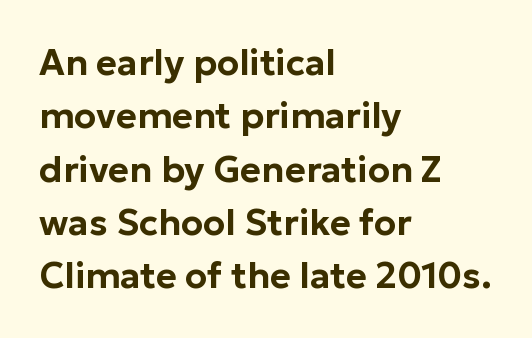
{"serif": "no", "italic": "no", "width": "normal", "stroke_contrast": "low", "x_height": "medium", "monospaced": "no", "underline": "no", "align": "left", "line_spacing": "normal", "line_spacing_ratio": 1.48, "letter_spacing": "normal", "letter_spacing_em": 0.0, "glyph_px": 36}
